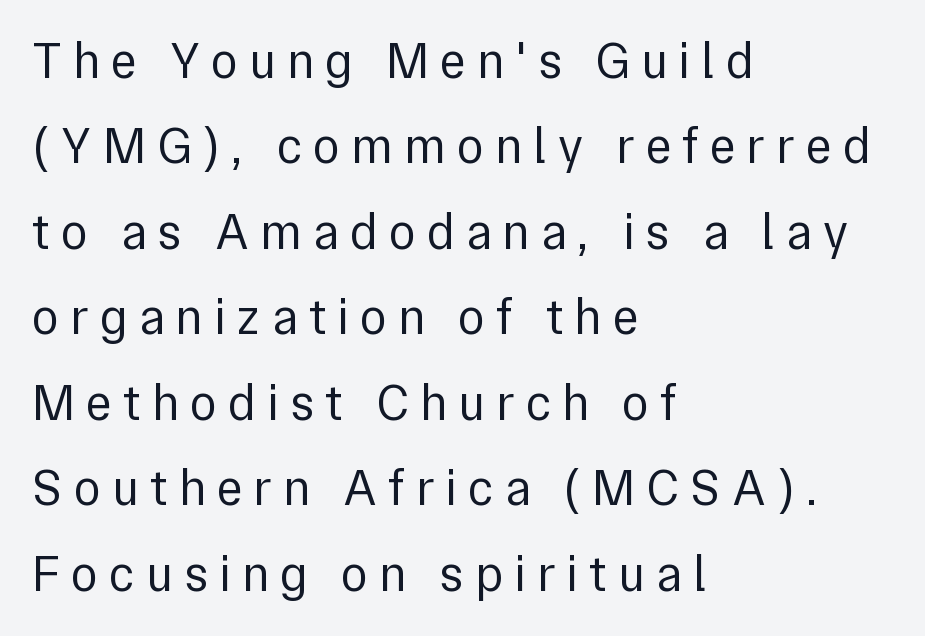
{"serif": "no", "italic": "no", "bold": "no", "weight": "regular", "width": "normal", "x_height": "medium", "monospaced": "no", "underline": "no", "align": "left", "line_spacing_ratio": 1.71, "letter_spacing": "wide", "letter_spacing_em": 0.22, "glyph_px": 50}
